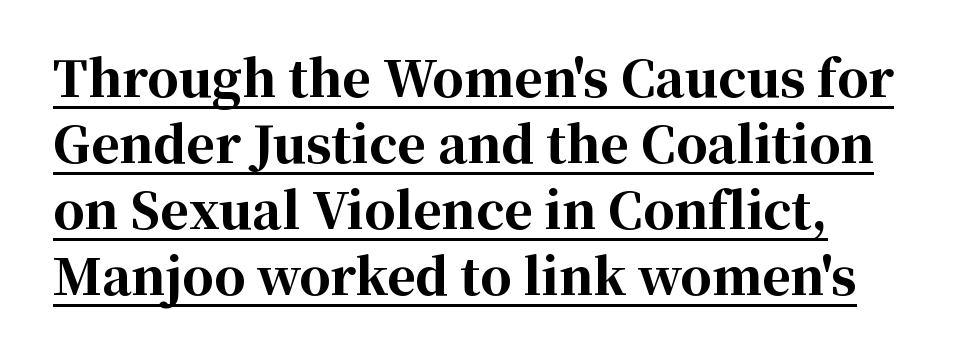
The rendering uses a moderate line-height, typical for paragraphs. Each letter keeps its own natural width here, so spacing adapts to shape. The face used here has the dense, thick strokes of a bold. Ordinary non-slanted type is in use.
